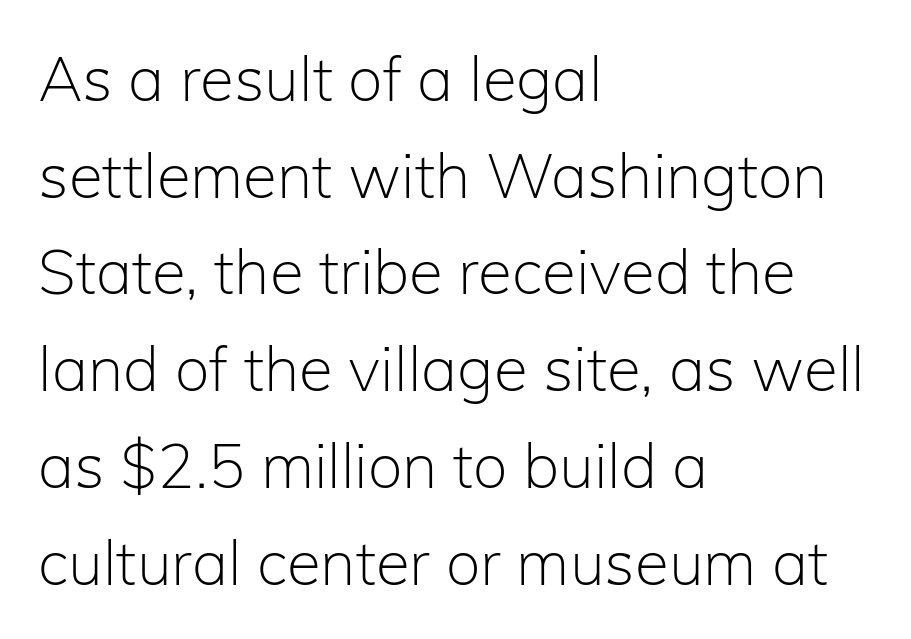
The text block is weighted toward the left margin, trailing off unevenly rightward. A quiet, ordinary-to-light weight characterises the typeface. The designer left line spacing at the default. Inter-character spacing is left at the font's built-in metrics. Vertical strokes here are truly vertical. A clean baseline with only descenders dipping below it.
